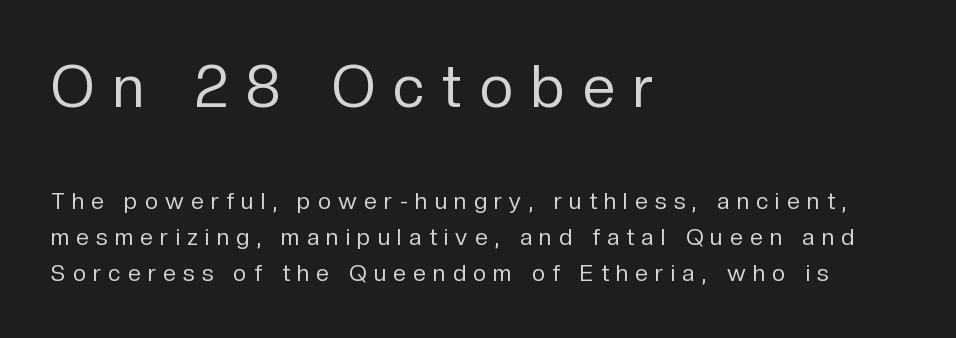
Q: Is the text bold? A: No.
Q: Is the text italic (slanted)? A: No, it is upright.
Q: Is the typeface a serif or a sans-serif typeface? A: Sans-serif.
Q: Is the text underlined? A: No.
Q: How is the paragraph aligned? A: Left-aligned.
Q: Is the spacing between letters normal or unusually wide? A: Unusually wide.
Q: Is the spacing between lines tight, normal or loose? A: Normal.
Q: Which block of text is set in a larger size, the first (top) or the second (bottom)? A: The first (top) one.
Q: Width (condensed, normal, or wide)? A: Normal.
Q: Stroke contrast? A: Low.
Q: x-height? A: Medium.
Q: Monospaced? A: No.
